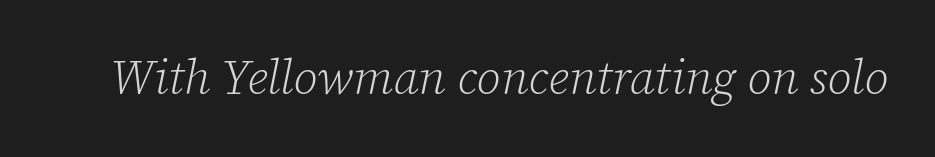
{"serif": "yes", "italic": "yes", "lean": "right", "slant_degrees": 12, "bold": "no", "weight": "light", "width": "normal", "stroke_contrast": "low", "x_height": "medium", "monospaced": "no", "underline": "no", "letter_spacing": "normal", "letter_spacing_em": 0.0, "glyph_px": 48}
